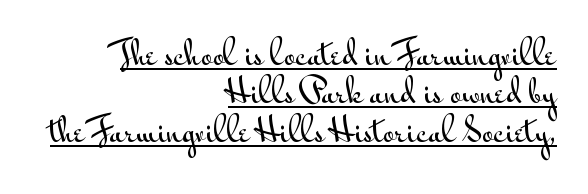
Standard letterfit; no display-style spreading of the glyphs. Note the varied advance widths — an 'i' is clearly narrower than an 'm'. The setting favours the right margin, as signatures and pull-quotes sometimes do. Compared with undecorated copy, this sample adds a rule below the words. Examine the stroke ends and you'll find no serifs.
